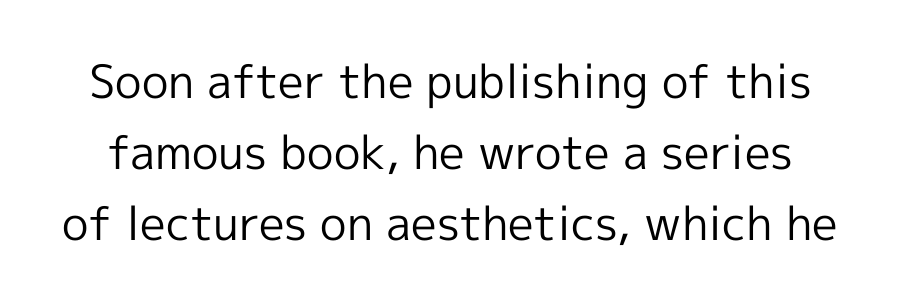
Spacing verdict: proportional, widths tailored to each character. The characters display no serif detailing; their extremities are plain. Compared with typical paragraphs, the rows here are spaced about the same. The strip under each line holds only bare page. Short note: letters normally spaced. Each stroke keeps to a modest, everyday thickness or less.
